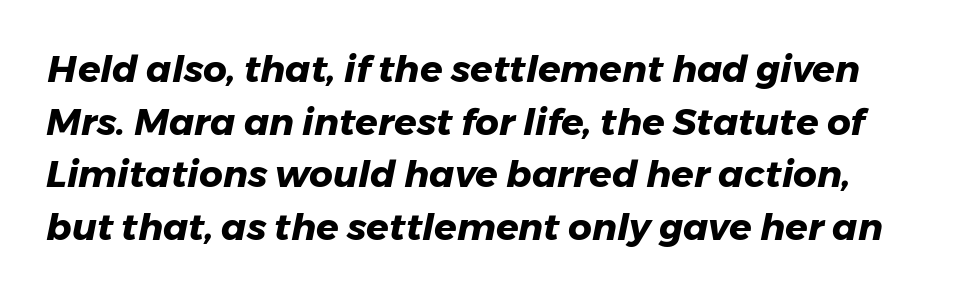
Caption: standard tracking, unaltered. Quick note: italic. Strong, thick strokes mark this as bold type. Think of a printed novel: that variable character pitch is what you see here. Check under the words: just untouched page. The passage shown stacks its lines at a standard gap.
